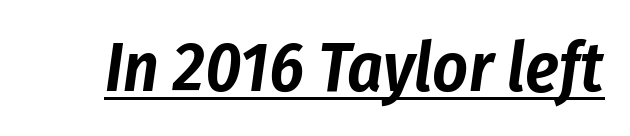
{"italic": "yes", "lean": "right", "slant_degrees": 8, "width": "condensed", "stroke_contrast": "low", "x_height": "medium", "monospaced": "no", "underline": "yes", "letter_spacing": "normal", "letter_spacing_em": 0.0, "glyph_px": 69}
